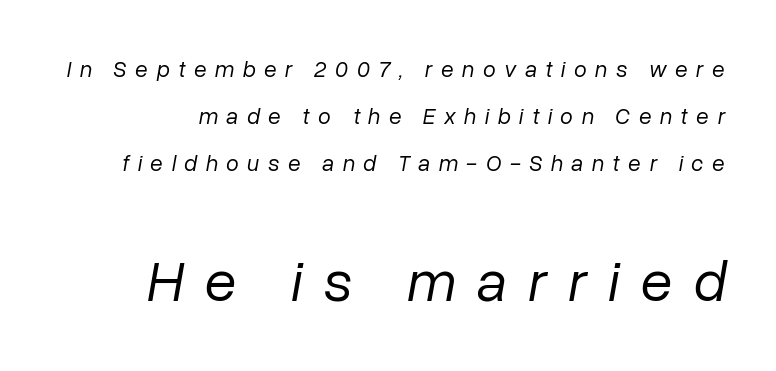
Q: Is the text bold? A: No.
Q: Is the text italic (slanted)? A: Yes, it leans right by about 10 degrees.
Q: Is the text underlined? A: No.
Q: Is the spacing between letters normal or unusually wide? A: Unusually wide.
Q: Is the spacing between lines tight, normal or loose? A: Loose.
Q: Which block of text is set in a larger size, the first (top) or the second (bottom)? A: The second (bottom) one.
Q: Width (condensed, normal, or wide)? A: Normal.
Q: Stroke contrast? A: Low.
Q: x-height? A: Medium.
Q: Monospaced? A: No.
